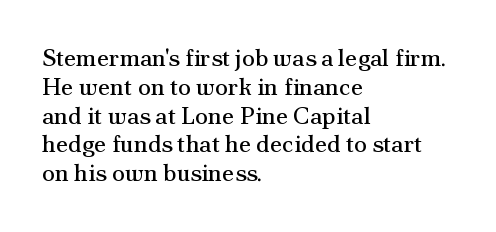
{"italic": "no", "bold": "no", "underline": "no", "align": "left", "line_spacing_ratio": 1.2, "letter_spacing": "normal", "letter_spacing_em": 0.0, "glyph_px": 24}
